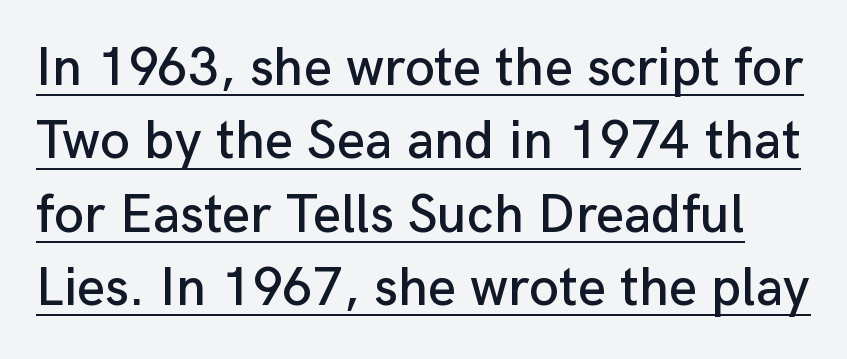
{"serif": "no", "italic": "no", "width": "normal", "stroke_contrast": "low", "x_height": "medium", "monospaced": "no", "underline": "yes", "line_spacing": "normal", "line_spacing_ratio": 1.36, "letter_spacing": "normal", "letter_spacing_em": 0.0, "glyph_px": 54}
